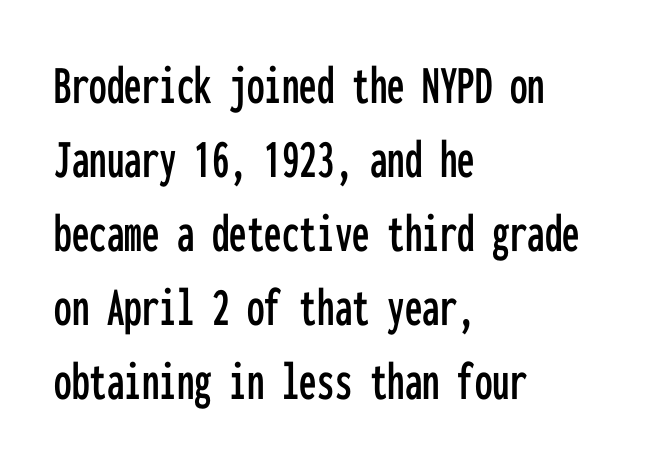
{"serif": "no", "italic": "no", "width": "condensed", "stroke_contrast": "low", "x_height": "medium", "monospaced": "yes", "underline": "no", "align": "left", "line_spacing": "normal", "line_spacing_ratio": 1.32, "letter_spacing": "normal", "letter_spacing_em": 0.0, "glyph_px": 56}
